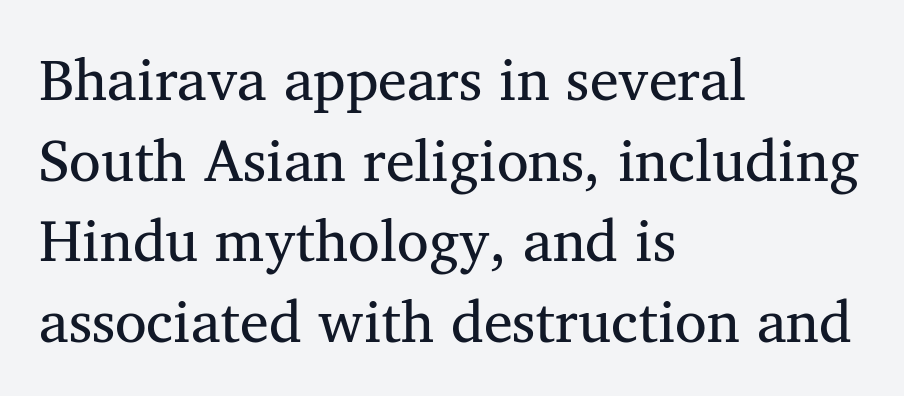
{"serif": "yes", "bold": "no", "weight": "regular", "width": "normal", "stroke_contrast": "medium", "x_height": "medium", "monospaced": "no", "underline": "no", "align": "left", "line_spacing": "normal", "line_spacing_ratio": 1.39, "letter_spacing": "normal", "letter_spacing_em": 0.0, "glyph_px": 58}
